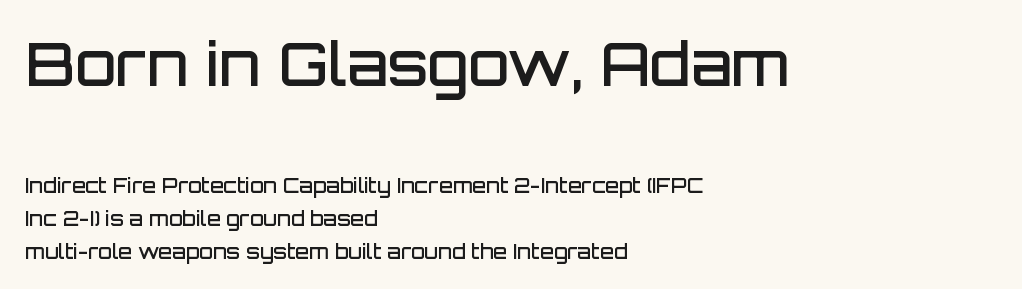
{"serif": "no", "italic": "no", "bold": "semi", "weight": "semibold", "width": "normal", "stroke_contrast": "low", "x_height": "large", "monospaced": "no", "underline": "no", "align": "left", "line_spacing": "normal", "line_spacing_ratio": 1.65, "letter_spacing": "normal", "letter_spacing_em": 0.0, "larger_block": "first", "size_ratio": 3.0, "glyph_px": 60}
